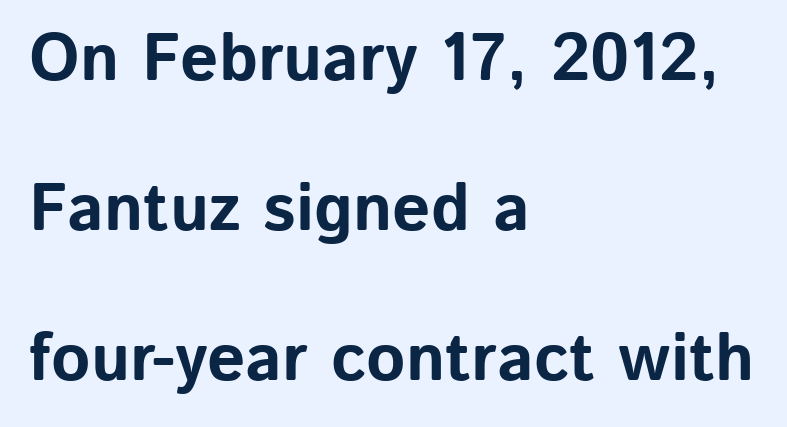
The letters sit at their default tracking, neither squeezed nor spread. These lines are rendered in a variable-pitch font. The lines are quadded left. Quick note: not italic, upright.
